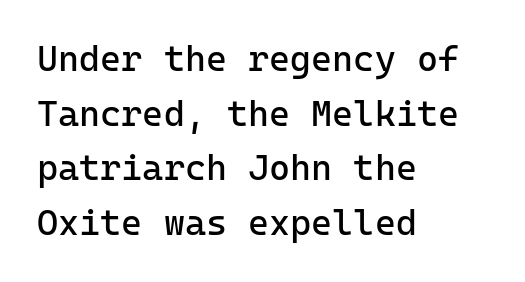
Q: Is the text bold? A: No.
Q: Is the text italic (slanted)? A: No, it is upright.
Q: Is the typeface a serif or a sans-serif typeface? A: Sans-serif.
Q: Is the text underlined? A: No.
Q: How is the paragraph aligned? A: Left-aligned.
Q: Is the spacing between letters normal or unusually wide? A: Normal.
Q: Is the spacing between lines tight, normal or loose? A: Normal.
Q: Width (condensed, normal, or wide)? A: Normal.
Q: Stroke contrast? A: Low.
Q: x-height? A: Medium.
Q: Monospaced? A: Yes.
